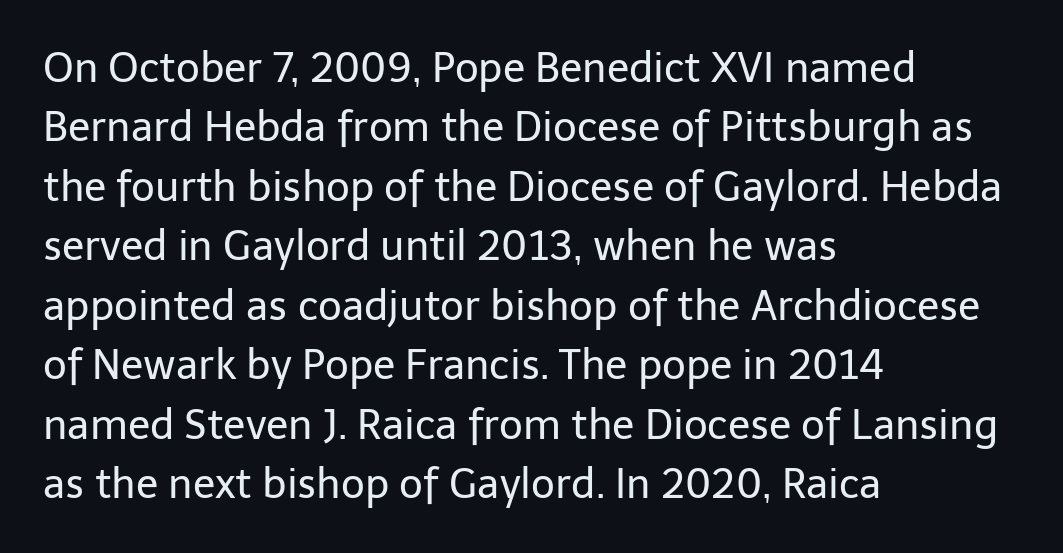
Q: Is the text bold? A: No.
Q: Is the text italic (slanted)? A: No, it is upright.
Q: Is the typeface a serif or a sans-serif typeface? A: Sans-serif.
Q: Is the text underlined? A: No.
Q: How is the paragraph aligned? A: Left-aligned.
Q: Is the spacing between letters normal or unusually wide? A: Normal.
Q: Is the spacing between lines tight, normal or loose? A: Normal.
Q: Width (condensed, normal, or wide)? A: Normal.
Q: Stroke contrast? A: Low.
Q: x-height? A: Medium.
Q: Monospaced? A: No.
